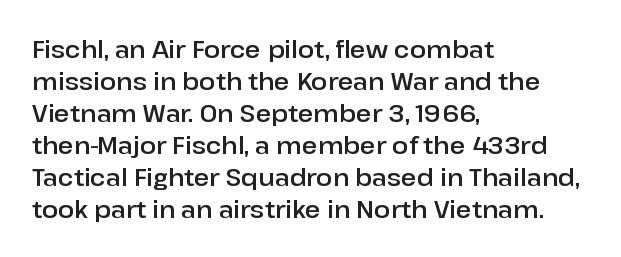
The image shows 24 px text type, upright; set left-aligned, normal line spacing (1.33x), normal letter spacing, not underlined.
